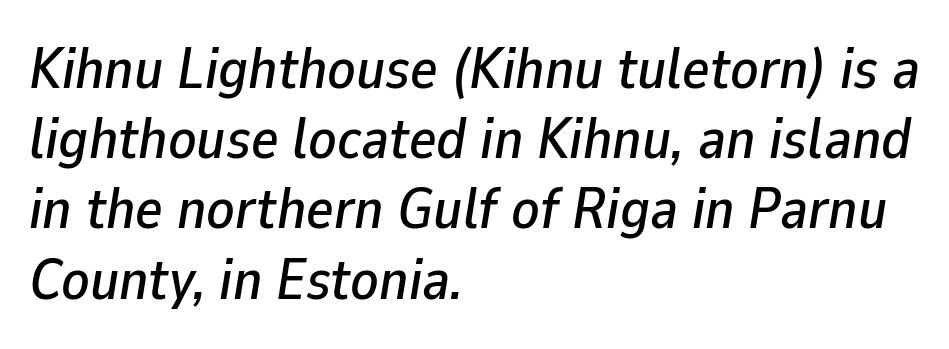
{"italic": "yes", "lean": "right", "slant_degrees": 9, "width": "normal", "stroke_contrast": "low", "x_height": "medium", "monospaced": "no", "underline": "no", "align": "left", "line_spacing_ratio": 1.21, "letter_spacing": "normal", "letter_spacing_em": 0.0, "glyph_px": 58}
